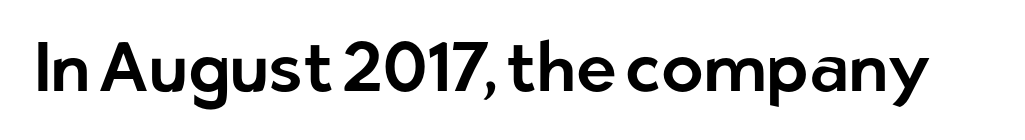
The image shows 69 px sans-serif type, upright; set normal letter spacing, not underlined; low stroke contrast and a medium x-height.
